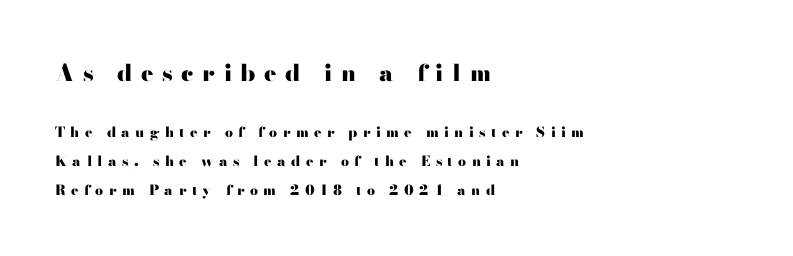
Nope, not italic — everything's standing straight. Whoever set this made the first block the dominant, larger element. In terms of letterspacing, this is a distinctly airy, spread setting. If you drew a ruler down the left edge, every line would touch it. Heavy-handed strokes throughout: this text is bold.
